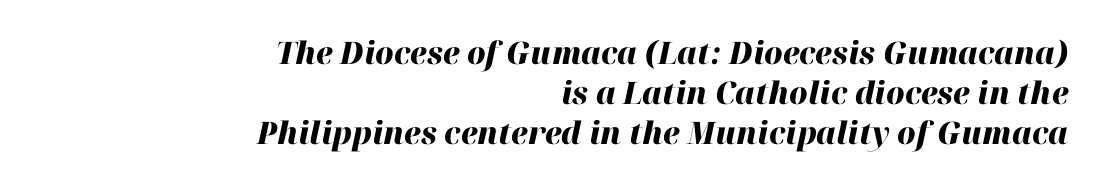
Q: Is the text bold? A: Yes.
Q: Is the text italic (slanted)? A: Yes, it leans right by about 12 degrees.
Q: Is the text underlined? A: No.
Q: How is the paragraph aligned? A: Right-aligned.
Q: Is the spacing between letters normal or unusually wide? A: Normal.
Q: Is the spacing between lines tight, normal or loose? A: Normal.
Q: Width (condensed, normal, or wide)? A: Normal.
Q: Stroke contrast? A: High.
Q: x-height? A: Medium.
Q: Monospaced? A: No.
